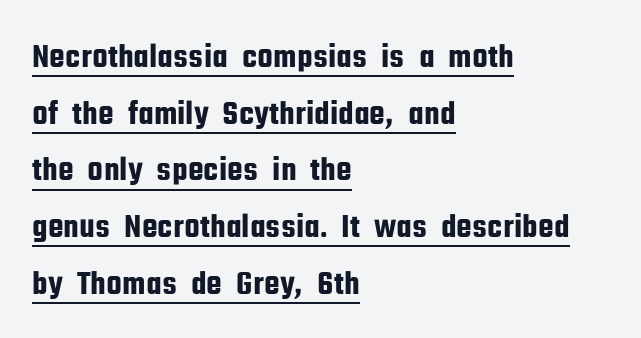
Is this a fixed-width face? No — the glyphs have proportional, varying widths. Does the lettering tilt? It doesn't — this is upright. Students, observe: this is what conventionally led text looks like. The ragged edge is on the right, which tells us the setting is flush left.
